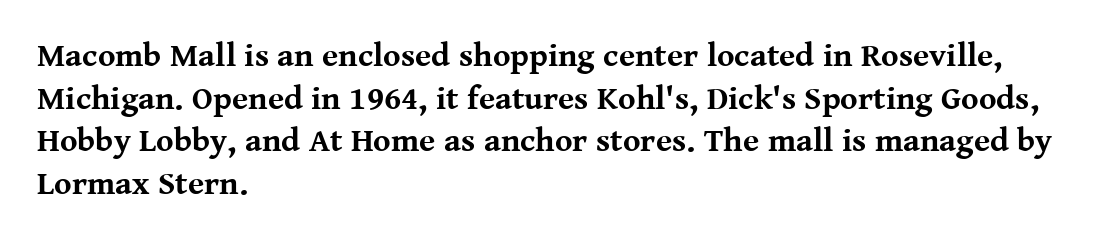
The image shows 33 px bold serif type, upright; set left-aligned, normal line spacing (1.29x), normal letter spacing, not underlined; medium stroke contrast and a medium x-height.
